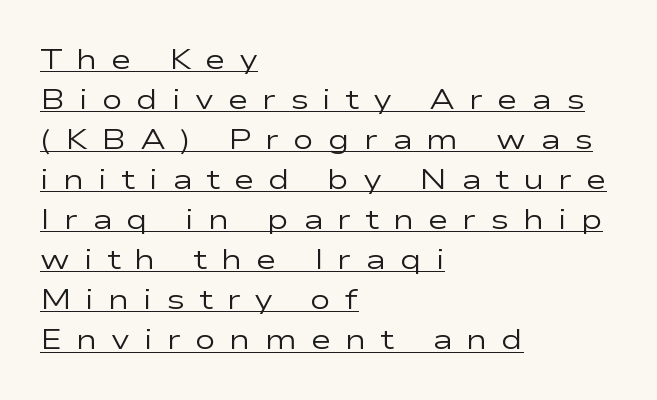
Q: Is the text bold? A: No.
Q: Is the text italic (slanted)? A: No, it is upright.
Q: Is the typeface a serif or a sans-serif typeface? A: Sans-serif.
Q: Is the text underlined? A: Yes.
Q: How is the paragraph aligned? A: Left-aligned.
Q: Is the spacing between letters normal or unusually wide? A: Unusually wide.
Q: Is the spacing between lines tight, normal or loose? A: Normal.
Q: Width (condensed, normal, or wide)? A: Wide.
Q: Stroke contrast? A: Low.
Q: x-height? A: Medium.
Q: Monospaced? A: No.
